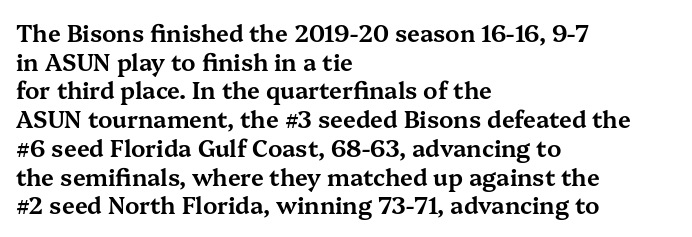
Q: Is the text italic (slanted)? A: No, it is upright.
Q: Is the text underlined? A: No.
Q: How is the paragraph aligned? A: Left-aligned.
Q: Is the spacing between letters normal or unusually wide? A: Normal.
Q: Is the spacing between lines tight, normal or loose? A: Normal.
